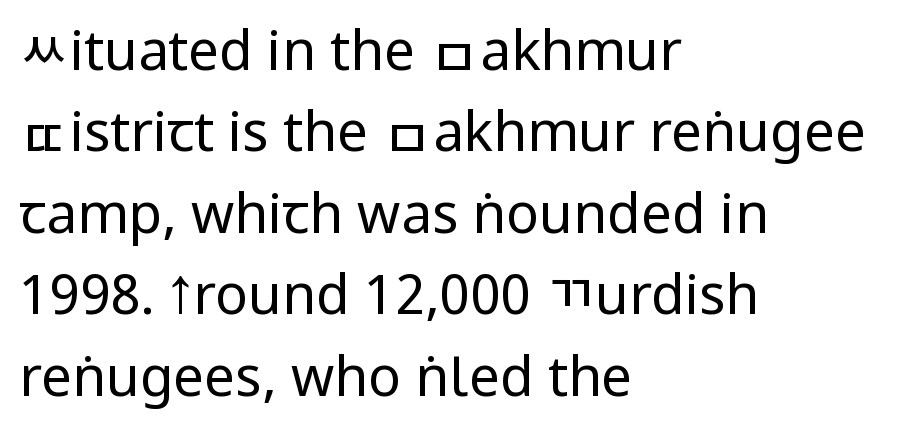
The baseline area is clear. The letters look calm and open, with moderate or lighter stems. Tall strokes in this sample are plumb rather than angled. The leading is moderate, giving the passage an even texture. If you drew a ruler down the left edge, every line would touch it. The designer went with a sans here, leaving each stem footless.
